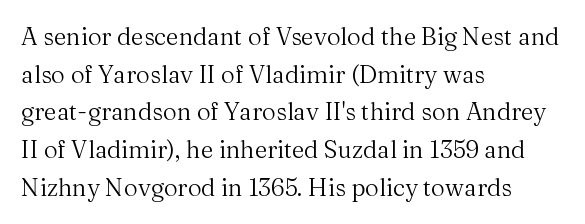
{"italic": "no", "bold": "no", "underline": "no", "align": "left", "line_spacing": "normal", "line_spacing_ratio": 1.57, "letter_spacing": "normal", "letter_spacing_em": 0.0, "glyph_px": 24}
